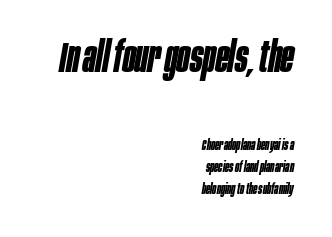
The image shows 42 px bold, condensed type, italic (leaning right); set right-aligned, normal line spacing (1.58x), normal letter spacing, not underlined; the first (top) block is 3.0x larger; low stroke contrast and a large x-height.
